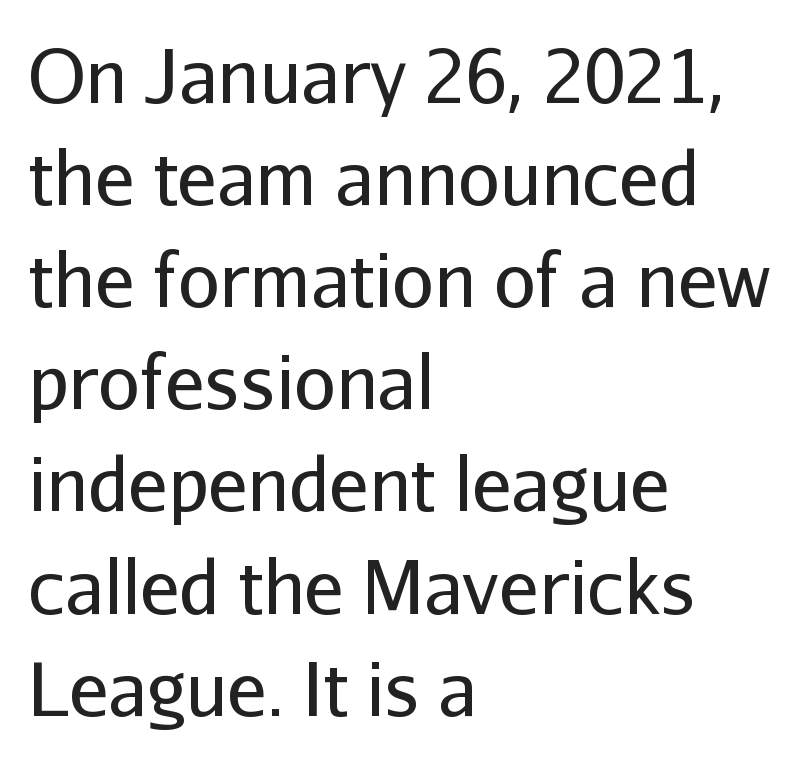
The image shows 74 px regular-weight sans-serif type, upright; set left-aligned, normal line spacing (1.38x), normal letter spacing, not underlined; low stroke contrast and a medium x-height.
